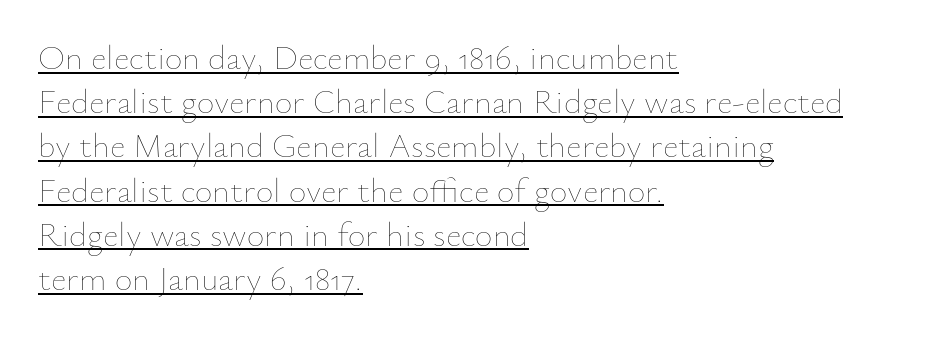
The image shows 34 px thin type, upright; set left-aligned, normal line spacing (1.3x), normal letter spacing, underlined; low stroke contrast and a small x-height.
